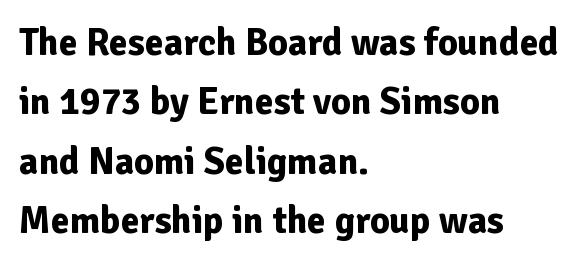
The image shows 38 px bold sans-serif type, upright; set left-aligned, normal line spacing (1.56x), normal letter spacing, not underlined; low stroke contrast and a medium x-height.
